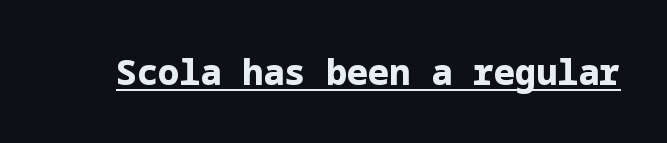
{"serif": "no", "italic": "no", "bold": "yes", "weight": "bold", "width": "normal", "stroke_contrast": "low", "x_height": "medium", "underline": "yes", "letter_spacing": "normal", "letter_spacing_em": 0.0, "glyph_px": 35}
